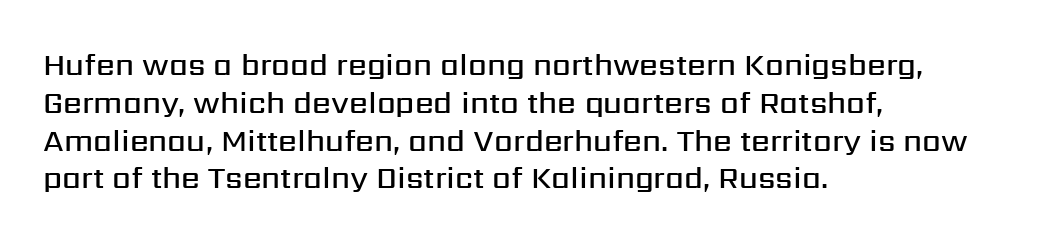
I'd describe the lettering as semibold — firm but not a full bold. Where is the straight margin? On the left. Typographically, this falls in the sans-serif category. A roman cut, with each character standing at attention.
